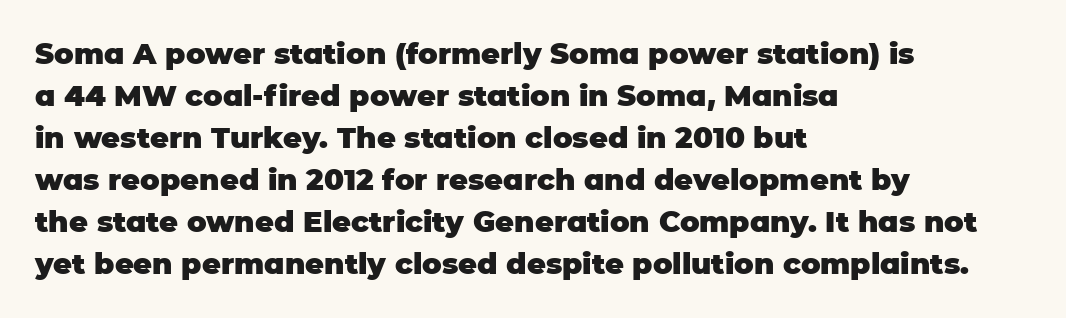
Q: Is the text bold? A: Yes.
Q: Is the text italic (slanted)? A: No, it is upright.
Q: Is the typeface a serif or a sans-serif typeface? A: Sans-serif.
Q: Is the text underlined? A: No.
Q: How is the paragraph aligned? A: Left-aligned.
Q: Is the spacing between letters normal or unusually wide? A: Normal.
Q: Is the spacing between lines tight, normal or loose? A: Normal.
Q: Width (condensed, normal, or wide)? A: Normal.
Q: Stroke contrast? A: Low.
Q: x-height? A: Large.
Q: Monospaced? A: No.
